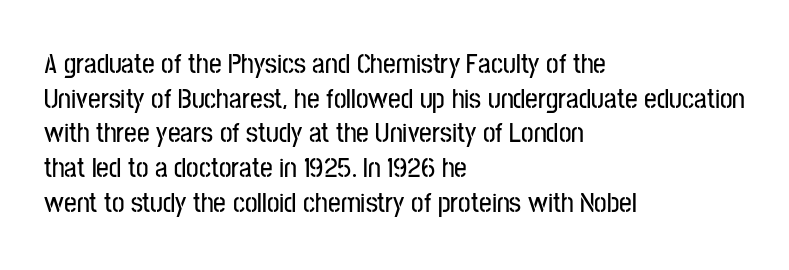
The image shows 28 px condensed sans-serif type, upright; set left-aligned, line spacing 1.24x, normal letter spacing, not underlined; low stroke contrast and a medium x-height.
